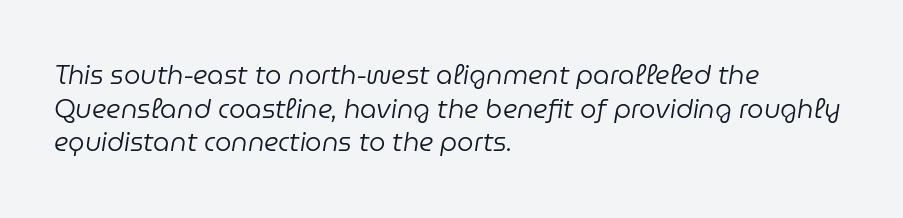
Q: Is the text bold? A: No.
Q: Is the text italic (slanted)? A: Yes, it leans right by about 9 degrees.
Q: Is the text underlined? A: No.
Q: How is the paragraph aligned? A: Left-aligned.
Q: Is the spacing between letters normal or unusually wide? A: Normal.
Q: Is the spacing between lines tight, normal or loose? A: Normal.
